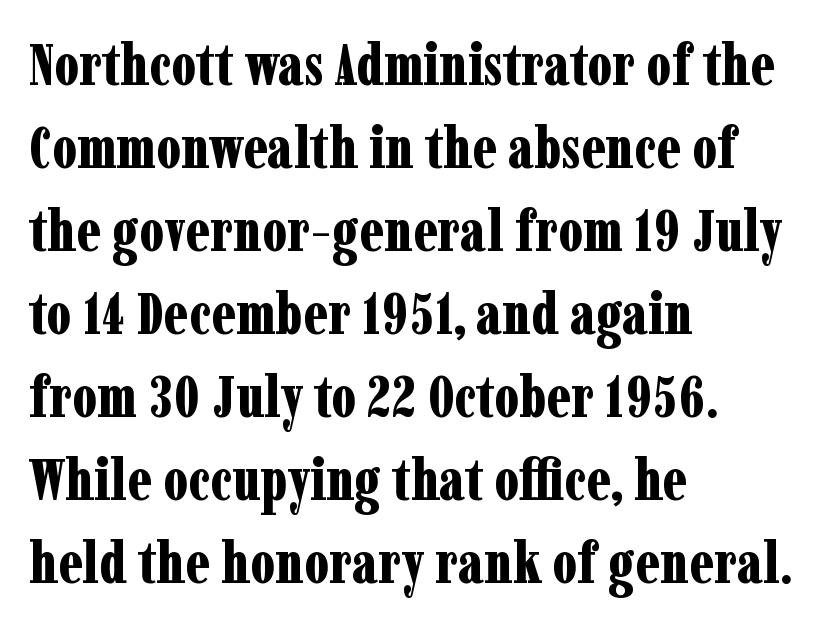
The image shows 58 px bold, condensed serif type, upright; set left-aligned, normal line spacing (1.43x), normal letter spacing, not underlined; low stroke contrast and a medium x-height.
